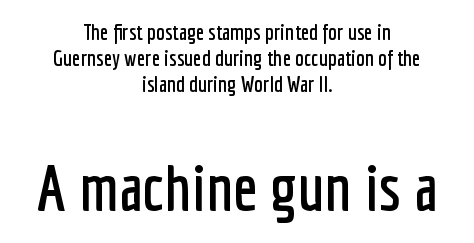
The compositor balanced each line on the midline. The typography opts for an upright posture over an oblique one. The typeface chosen for these lines omits serifs. These lines are rendered in a variable-pitch font. Letters rest on an invisible, unmarked baseline.
